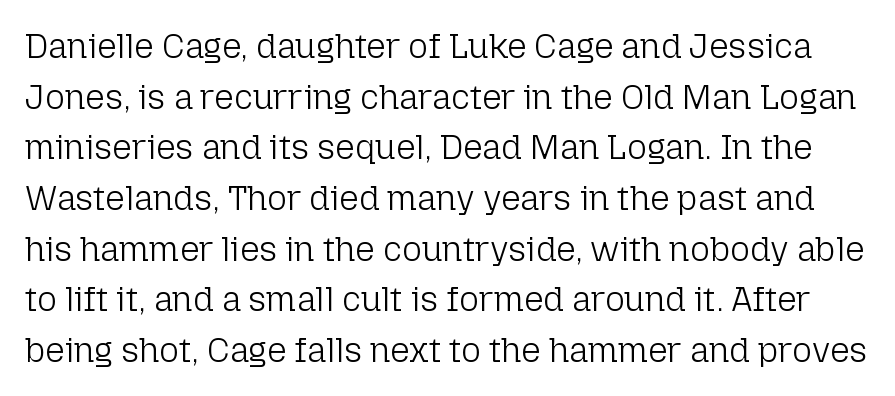
Q: Is the text bold? A: No.
Q: Is the text italic (slanted)? A: No, it is upright.
Q: Is the typeface a serif or a sans-serif typeface? A: Sans-serif.
Q: Is the text underlined? A: No.
Q: Is the spacing between letters normal or unusually wide? A: Normal.
Q: Is the spacing between lines tight, normal or loose? A: Normal.
Q: Width (condensed, normal, or wide)? A: Normal.
Q: Stroke contrast? A: Low.
Q: x-height? A: Medium.
Q: Monospaced? A: No.
